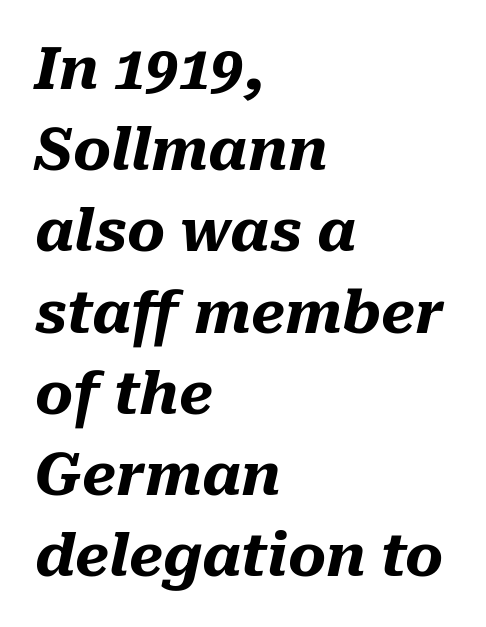
This is oblique type, the kind used for emphasis or titles. Check the space under the baseline: it is left empty. A typesetter would call this leading conventional body-copy spacing. Typesetter's note: full bold, strokes at maximum text heaviness. Note the varied advance widths — an 'i' is clearly narrower than an 'm'.
